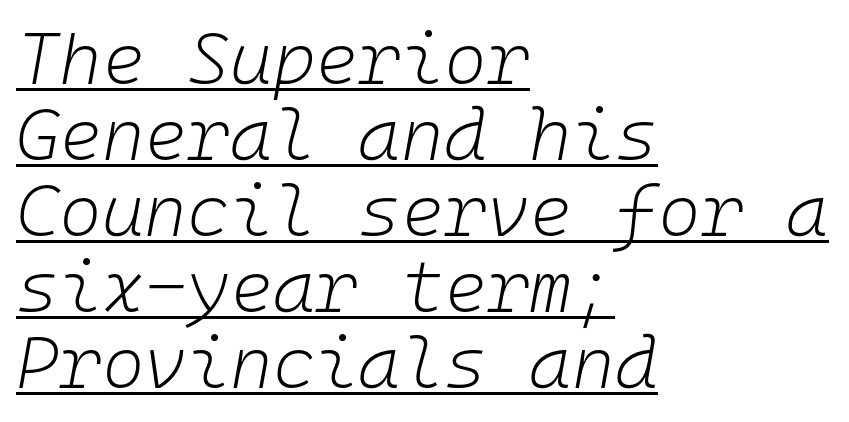
These lines huddle together more closely than default settings would place them. Fixed-width glyphs throughout — classic coding-font behaviour. A classic flush-left, rag-right setting is used for this passage. Each line of the rendering has a horizontal stroke beneath the glyphs.
